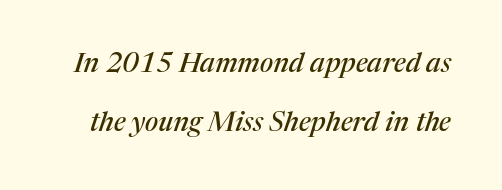
Airy leading. This rendering leaves character spacing at its baseline value. Posture: slanted. Honestly, there is no underline to notice here at all.
